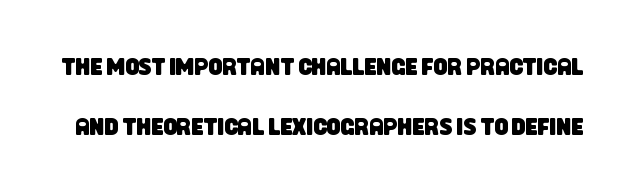
The image shows 24 px text type; set loose line spacing (2.48x), normal letter spacing, not underlined.
